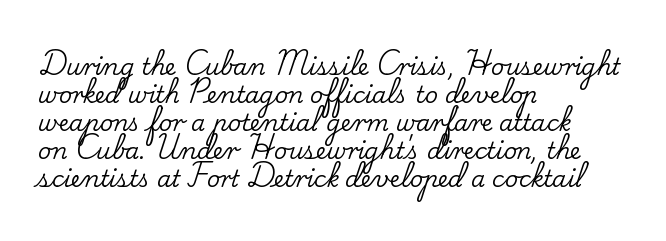
Q: Is the text italic (slanted)? A: Yes.
Q: Is the text underlined? A: No.
Q: How is the paragraph aligned? A: Left-aligned.
Q: Is the spacing between letters normal or unusually wide? A: Normal.
